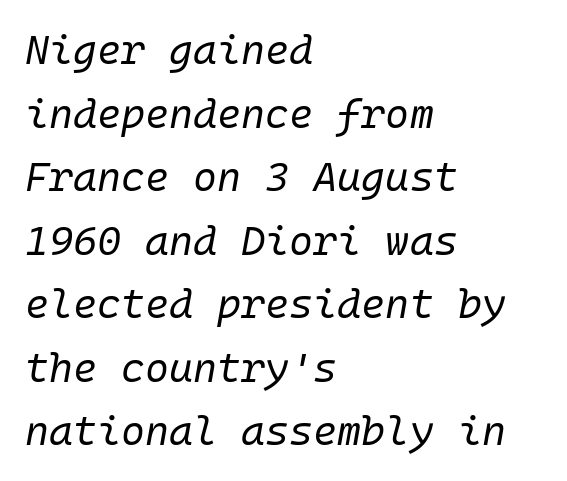
Where is the straight margin? On the left. Nothing unusual about the tracking: characters are spaced as the font intends. Compared with ordinary roman type, these characters are visibly tilted. Students, observe: this is what conventionally led text looks like. Type without underlining. A quiet, ordinary-to-light weight characterises the typeface.
